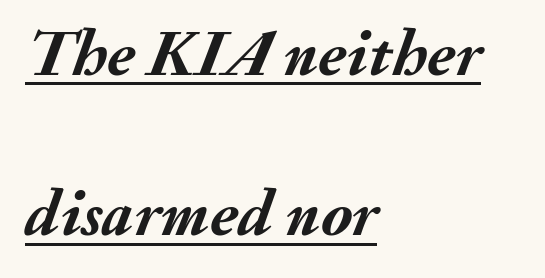
The face used here is proportionally spaced, like ordinary book or web type. The passage shown is emphatically bold. The letterforms sit shoulder to shoulder at normal distance. This rendering uses left alignment, leaving the right contour irregular.
